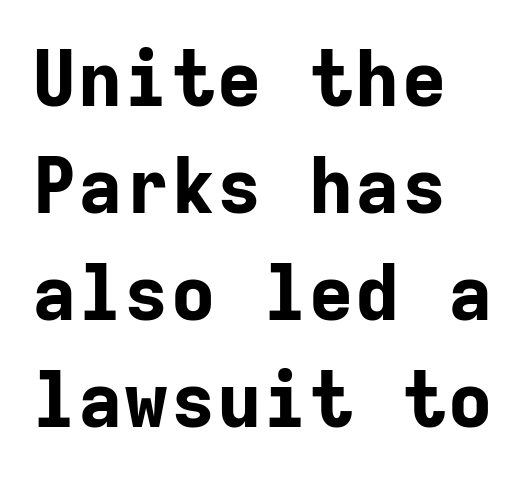
The image shows 77 px bold sans-serif type, upright, monospaced; set normal line spacing (1.39x), normal letter spacing, not underlined; low stroke contrast and a medium x-height.
